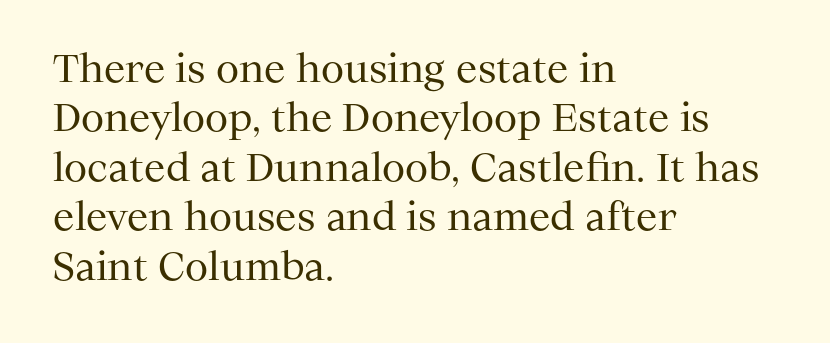
The image shows 38 px regular-weight serif type, upright; set left-aligned, normal line spacing (1.3x), normal letter spacing, not underlined; medium stroke contrast and a medium x-height.
